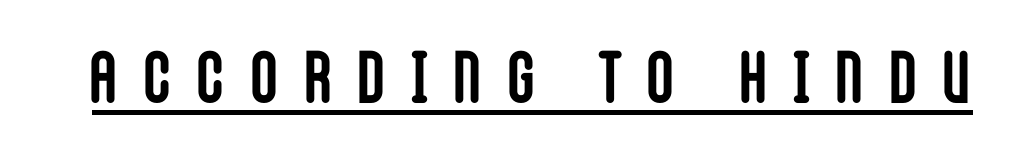
Check where the strokes stop: nothing finishes them off — pure sans. You'd pick this weight for a headline — it's a proper bold. A roman cut, with each character standing at attention. Varying glyph widths throughout — classic text-font behaviour. Observe the wide spacing: letters keep a clear distance from each other.
